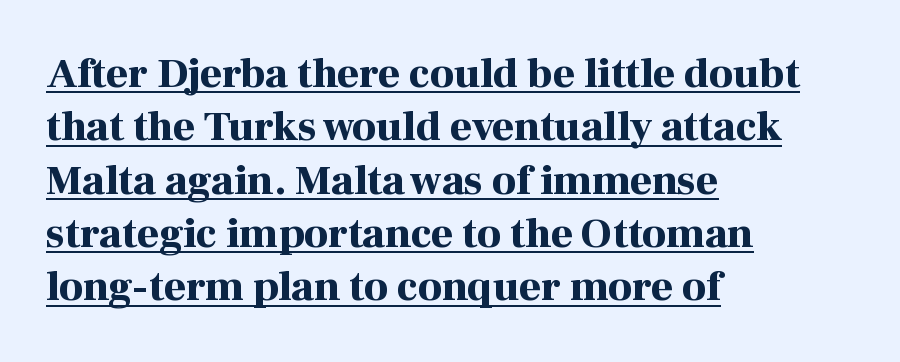
{"serif": "yes", "italic": "no", "bold": "yes", "weight": "bold", "width": "normal", "stroke_contrast": "high", "x_height": "medium", "monospaced": "no", "underline": "yes", "align": "left", "line_spacing": "normal", "line_spacing_ratio": 1.27, "letter_spacing": "normal", "letter_spacing_em": 0.0, "glyph_px": 42}
